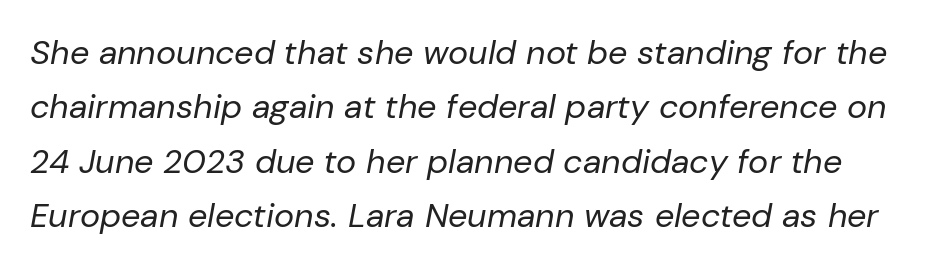
The image shows 34 px regular-weight type, italic (leaning right); set normal line spacing (1.6x), normal letter spacing, not underlined; low stroke contrast and a medium x-height.
